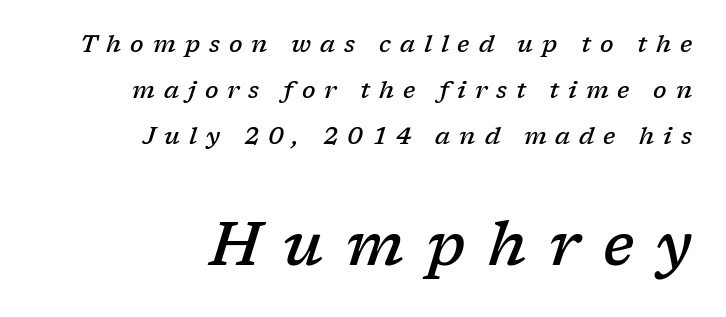
Q: Is the text bold? A: Semi-bold.
Q: Is the text italic (slanted)? A: Yes, it leans right by about 17 degrees.
Q: Is the typeface a serif or a sans-serif typeface? A: Serif.
Q: Is the text underlined? A: No.
Q: How is the paragraph aligned? A: Right-aligned.
Q: Is the spacing between letters normal or unusually wide? A: Unusually wide.
Q: Is the spacing between lines tight, normal or loose? A: Loose.
Q: Which block of text is set in a larger size, the first (top) or the second (bottom)? A: The second (bottom) one.
Q: Width (condensed, normal, or wide)? A: Normal.
Q: Stroke contrast? A: Low.
Q: x-height? A: Medium.
Q: Monospaced? A: No.
